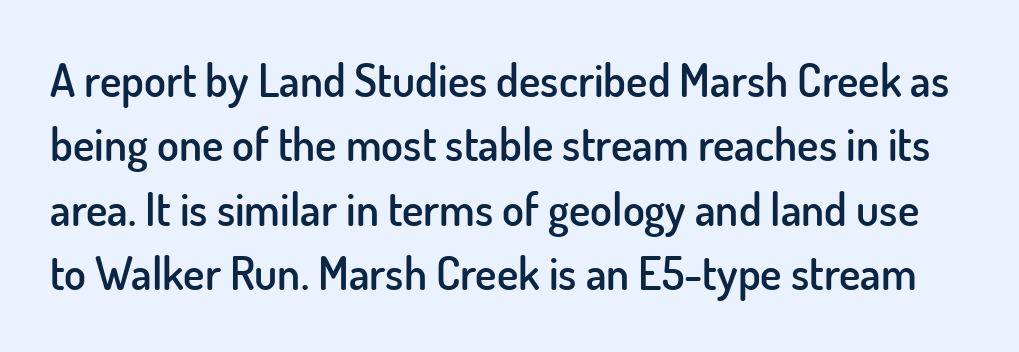
The image shows 45 px semibold sans-serif type, upright; set normal line spacing (1.43x), normal letter spacing, not underlined; low stroke contrast and a small x-height.
